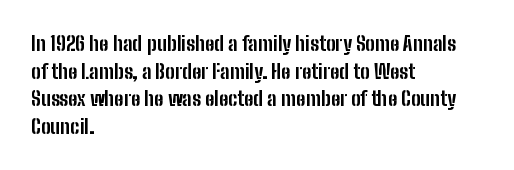
Q: Is the text bold? A: Yes.
Q: Is the text italic (slanted)? A: No, it is upright.
Q: Is the text underlined? A: No.
Q: How is the paragraph aligned? A: Left-aligned.
Q: Is the spacing between letters normal or unusually wide? A: Normal.
Q: Is the spacing between lines tight, normal or loose? A: Normal.
